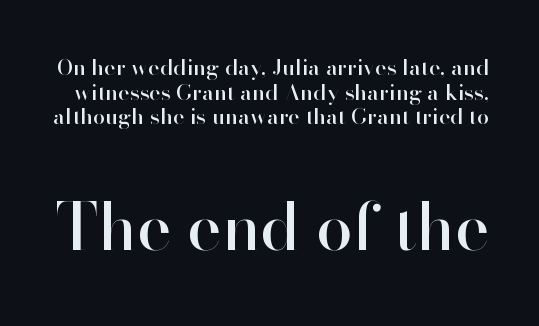
This sample has the flowing, uneven cadence of proportional lettering. Quick note: not italic, upright. The tracking reads as untouched default to a designer's eye. Descenders are the only things crossing below the line. Interline gaps are noticeably narrow in this sample.
